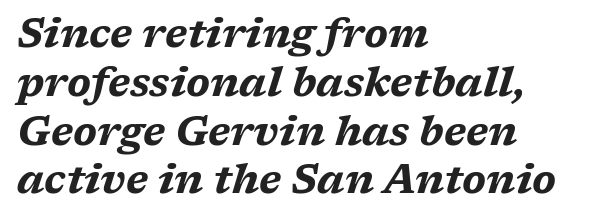
{"italic": "yes", "lean": "right", "slant_degrees": 17, "bold": "yes", "weight": "bold", "width": "wide", "stroke_contrast": "medium", "x_height": "medium", "monospaced": "no", "underline": "no", "align": "left", "line_spacing_ratio": 1.22, "letter_spacing": "normal", "letter_spacing_em": 0.0, "glyph_px": 40}
